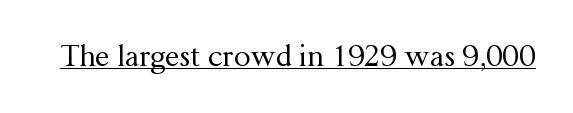
Q: Is the text bold? A: No.
Q: Is the text italic (slanted)? A: No, it is upright.
Q: Is the typeface a serif or a sans-serif typeface? A: Serif.
Q: Is the text underlined? A: Yes.
Q: Is the spacing between letters normal or unusually wide? A: Normal.
Q: Width (condensed, normal, or wide)? A: Normal.
Q: Stroke contrast? A: Medium.
Q: x-height? A: Medium.
Q: Monospaced? A: No.
